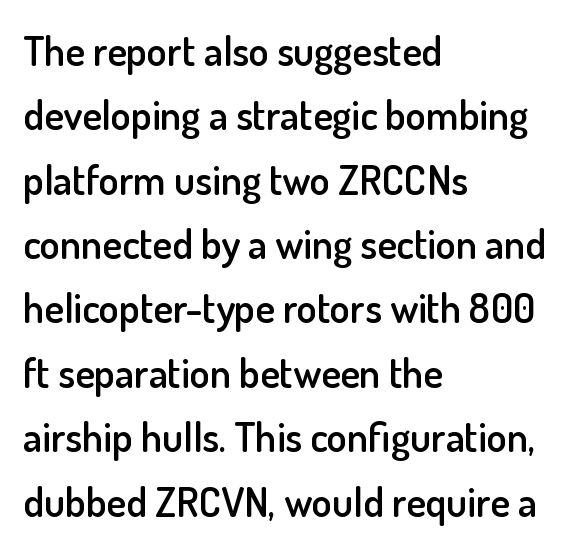
Q: Is the text bold? A: Semi-bold.
Q: Is the text italic (slanted)? A: No, it is upright.
Q: Is the typeface a serif or a sans-serif typeface? A: Sans-serif.
Q: Is the text underlined? A: No.
Q: How is the paragraph aligned? A: Left-aligned.
Q: Is the spacing between letters normal or unusually wide? A: Normal.
Q: Is the spacing between lines tight, normal or loose? A: Normal.
Q: Width (condensed, normal, or wide)? A: Normal.
Q: Stroke contrast? A: Low.
Q: x-height? A: Small.
Q: Monospaced? A: No.
